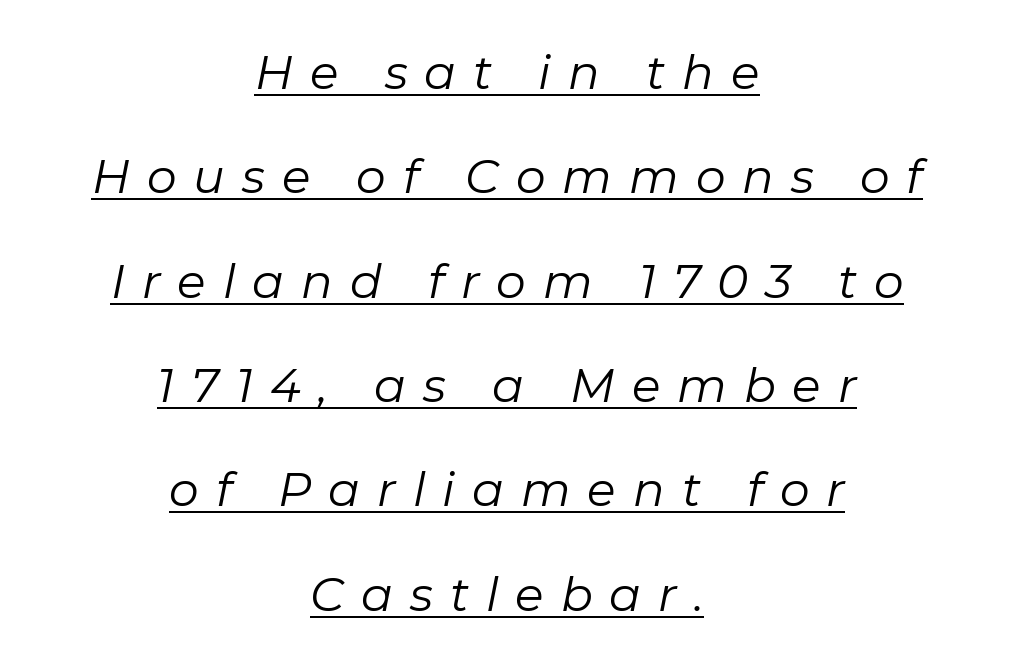
The whitespace from short lines is split evenly between both sides. Think of a printed novel: that variable character pitch is what you see here. Caption: expanded tracking, letters set apart. Decoration check: the copy is underlined. Quick note: interline space is abundant. This is oblique type, the kind used for emphasis or titles.
